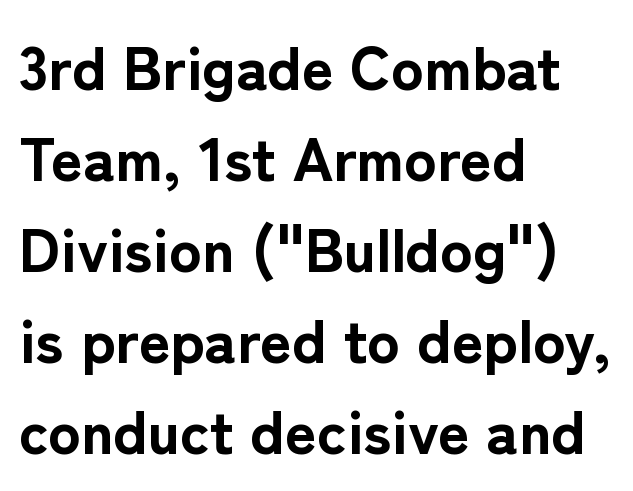
The image shows 61 px bold sans-serif type, upright; set left-aligned, normal line spacing (1.49x), normal letter spacing, not underlined; low stroke contrast and a medium x-height.
